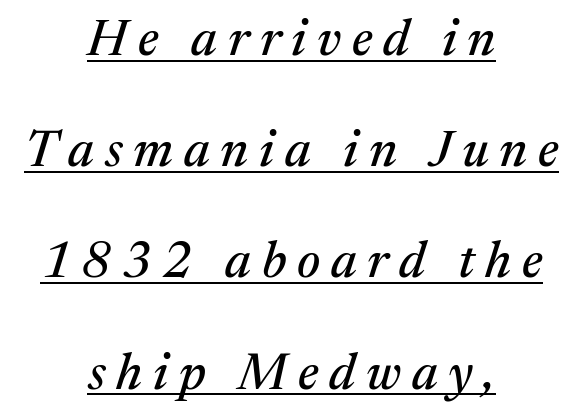
Like a heading marked for emphasis, these lines bear an underscore. This is oblique type, the kind used for emphasis or titles. Each letter keeps its own natural width here, so spacing adapts to shape. Old-style or modern, the face here clearly has serifs. Characters follow at a spacing far wider than the type designer built in. If you folded the block vertically in half, each line would mirror itself in length.
